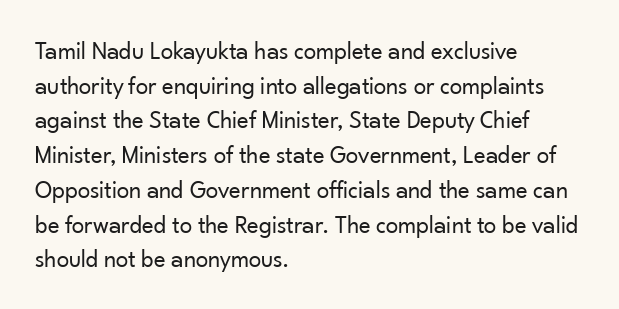
The letters stand straight up with perfectly vertical stems. The typesetter chose a ragged-right arrangement here. What's the leading like? Ordinary, nothing unusual. Nothing unusual about the tracking: characters are spaced as the font intends. Is the stroke heavy? The answer is a plain regular-or-lighter.
